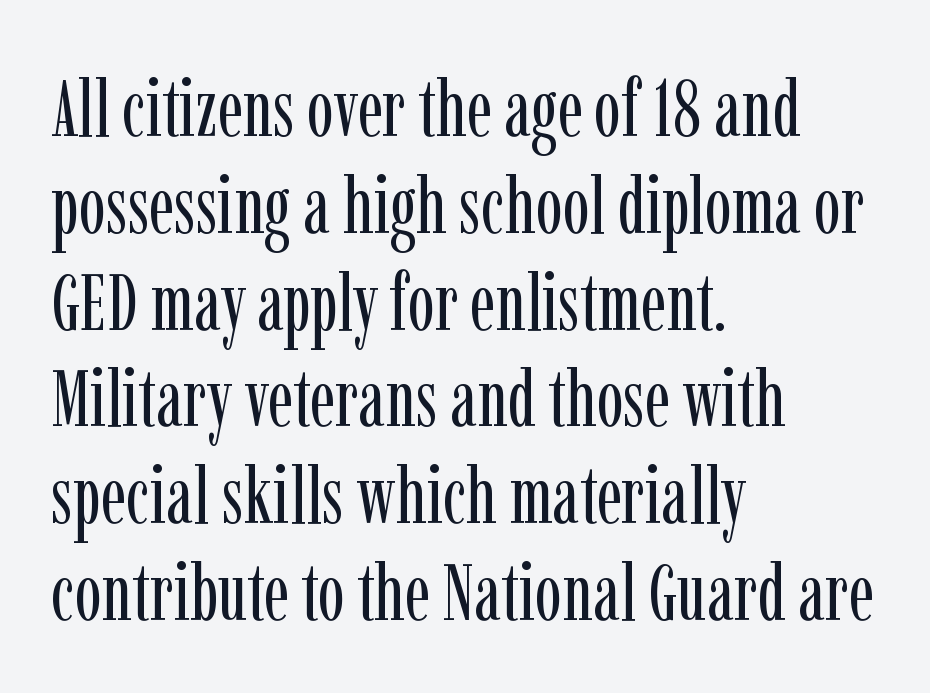
A light-to-regular cut is what we see here. The specimen omits any rule beneath the text block's lines. Check where the strokes stop: tiny serifs finish them off. Tracking value appears to be zero — textbook default spacing. These lines were composed using upright roman letters.
